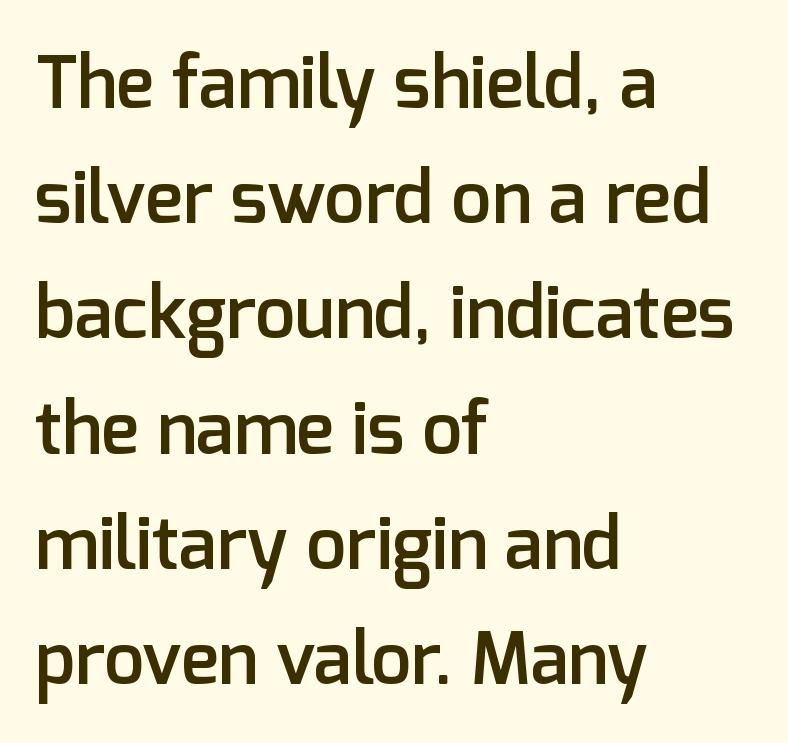
The image shows 72 px semibold sans-serif type, upright; set left-aligned, normal line spacing (1.6x), normal letter spacing, not underlined; low stroke contrast and a medium x-height.
